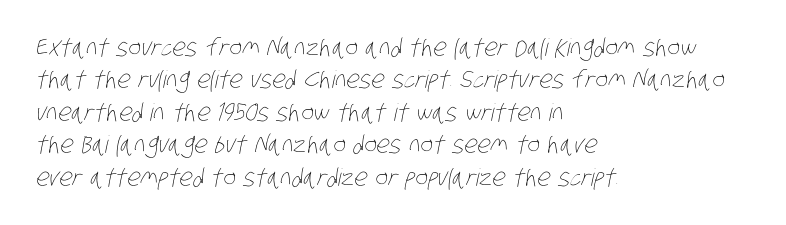
{"bold": "no", "underline": "no", "align": "left", "line_spacing": "normal", "line_spacing_ratio": 1.35, "letter_spacing": "normal", "letter_spacing_em": 0.0, "glyph_px": 24}
